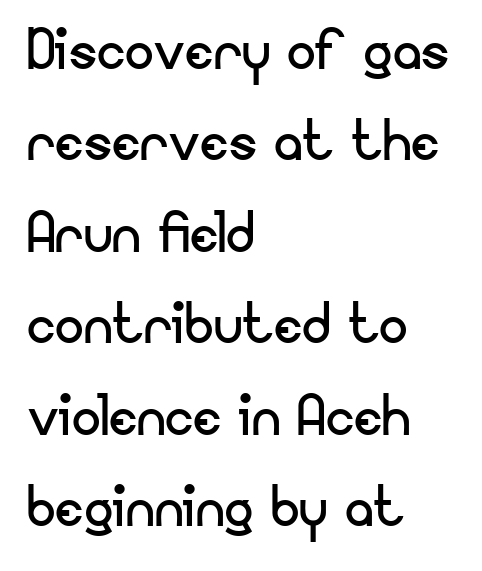
The image shows 72 px regular-weight sans-serif type, upright; set left-aligned, normal line spacing (1.27x), normal letter spacing, not underlined; low stroke contrast and a small x-height.
